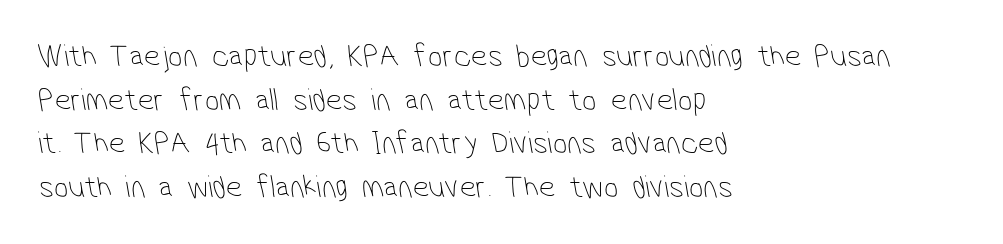
Typographically, this falls in the sans-serif category. This sample uses plain, unmodified letter spacing. Reading down the column, the eye jumps a familiar distance to each next line. These lines stack with their left ends in a neat column.
